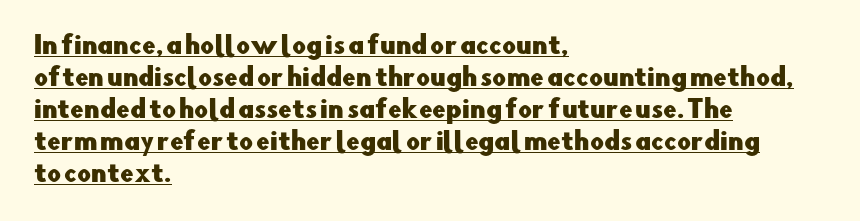
The image shows 24 px text type, upright; set left-aligned, normal line spacing (1.33x), normal letter spacing, underlined.
